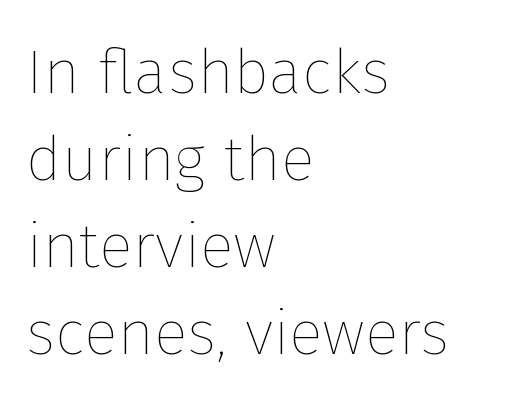
The image shows 63 px thin type, upright; set left-aligned, normal line spacing (1.38x), normal letter spacing, not underlined; low stroke contrast and a medium x-height.
